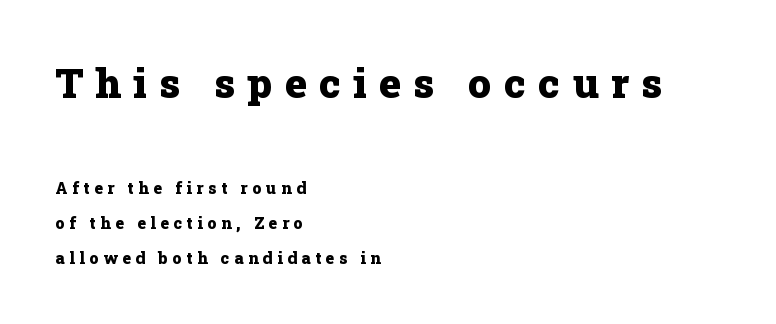
The image shows 41 px heavy serif type, upright; set left-aligned, loose line spacing (2.18x), unusually wide letter spacing (+0.3 em), not underlined; the first (top) block is 2.56x larger; low stroke contrast and a medium x-height.
